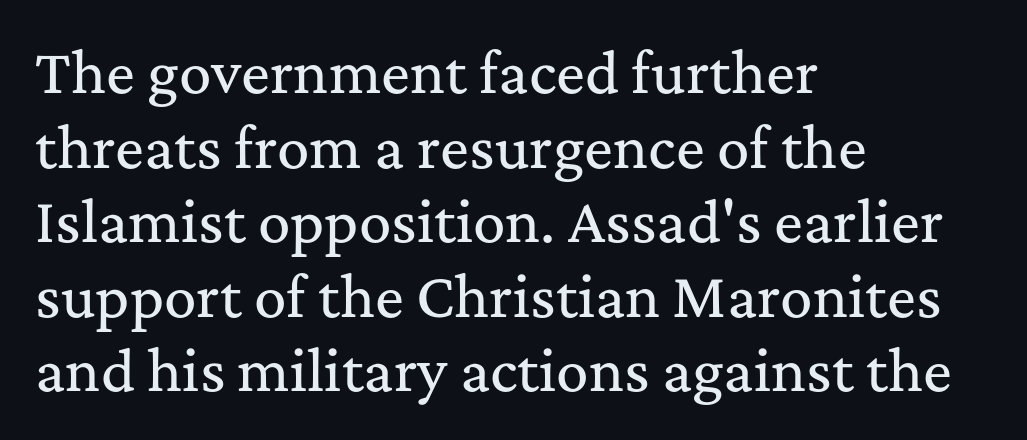
{"serif": "yes", "italic": "no", "width": "normal", "stroke_contrast": "medium", "x_height": "medium", "monospaced": "no", "underline": "no", "align": "left", "line_spacing": "normal", "line_spacing_ratio": 1.38, "letter_spacing": "normal", "letter_spacing_em": 0.0, "glyph_px": 54}
